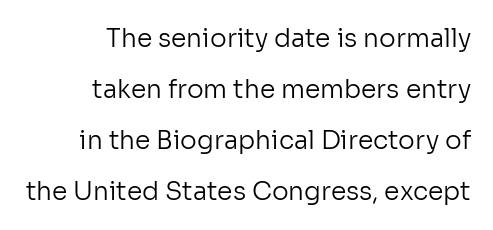
Bare-footed words on every line. If you measured baseline to baseline, you'd find a long distance. The type is set solid horizontally, with unmodified tracking. The font's upright variant was chosen for this text.
